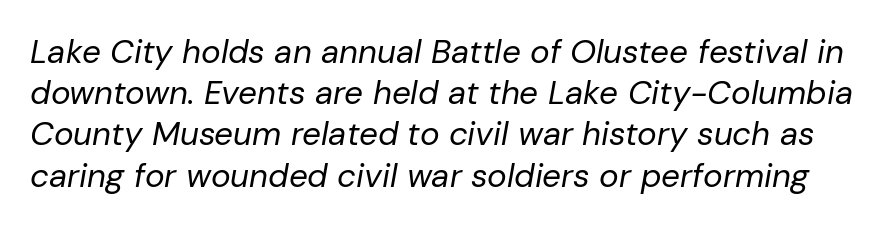
The image shows 33 px regular-weight type, italic (leaning right); set normal line spacing (1.25x), normal letter spacing, not underlined; low stroke contrast and a medium x-height.
